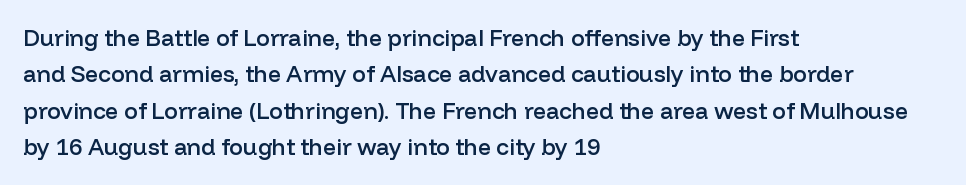
The paragraph shown leans on its left margin. Baseline-to-baseline distance is the conventional proportion of letter height. Check under the words: just untouched page. How are the letters spaced? Ordinarily, with no added tracking.
